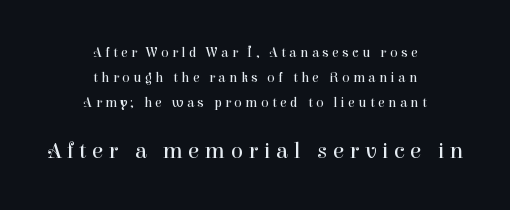
Q: Is the text bold? A: No.
Q: Is the text italic (slanted)? A: No, it is upright.
Q: Is the text underlined? A: No.
Q: How is the paragraph aligned? A: Centered.
Q: Is the spacing between letters normal or unusually wide? A: Unusually wide.
Q: Which block of text is set in a larger size, the first (top) or the second (bottom)? A: The second (bottom) one.
